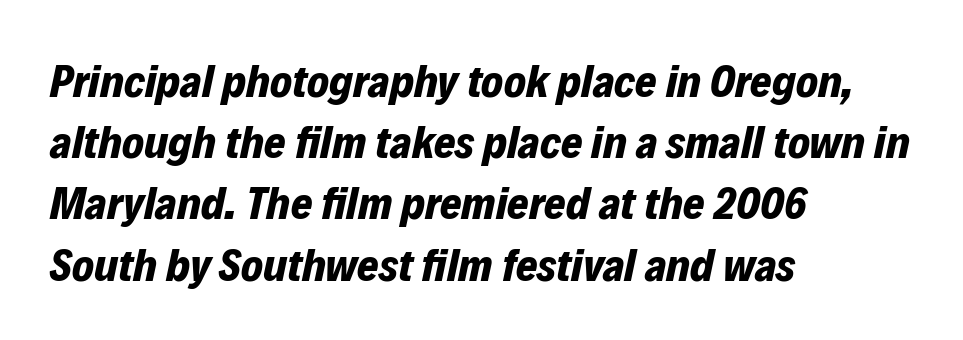
{"italic": "yes", "lean": "right", "slant_degrees": 12, "bold": "yes", "weight": "bold", "width": "normal", "stroke_contrast": "low", "x_height": "medium", "monospaced": "no", "underline": "no", "align": "left", "line_spacing": "normal", "line_spacing_ratio": 1.33, "letter_spacing": "normal", "letter_spacing_em": 0.0, "glyph_px": 46}
